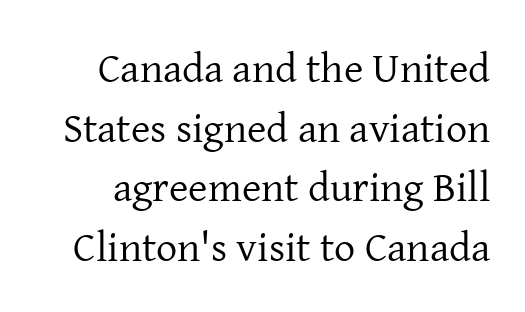
Q: Is the text bold? A: No.
Q: Is the text italic (slanted)? A: No, it is upright.
Q: Is the typeface a serif or a sans-serif typeface? A: Serif.
Q: Is the text underlined? A: No.
Q: Is the spacing between letters normal or unusually wide? A: Normal.
Q: Is the spacing between lines tight, normal or loose? A: Normal.
Q: Width (condensed, normal, or wide)? A: Normal.
Q: Stroke contrast? A: Low.
Q: x-height? A: Medium.
Q: Monospaced? A: No.
